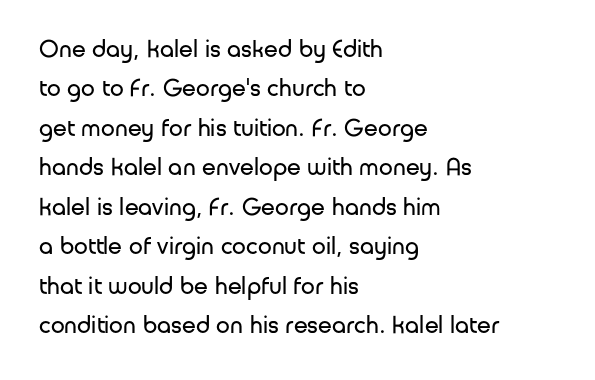
This block has exactly the height ordinary leading produces. Heft: none added — not bold. The face used here is rendered with its standard letterfit. Horizontally, the lines are justified to the leading edge only.
